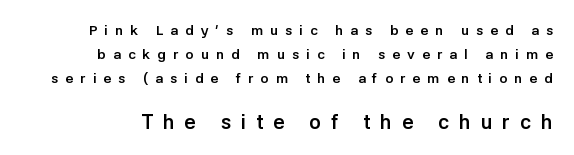
Q: Is the text bold? A: Yes.
Q: Is the text italic (slanted)? A: No, it is upright.
Q: Is the text underlined? A: No.
Q: Is the spacing between letters normal or unusually wide? A: Unusually wide.
Q: Which block of text is set in a larger size, the first (top) or the second (bottom)? A: The second (bottom) one.
